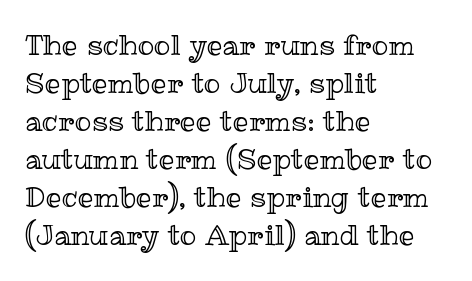
Here the glyphs are tracked normally, forming tight word shapes. Anything drawn beneath the words? Only blank space. These lines sit exactly where default settings would place them. Nope, not italic — everything's standing straight. Horizontal alignment here is leftward, the default for most running prose.
